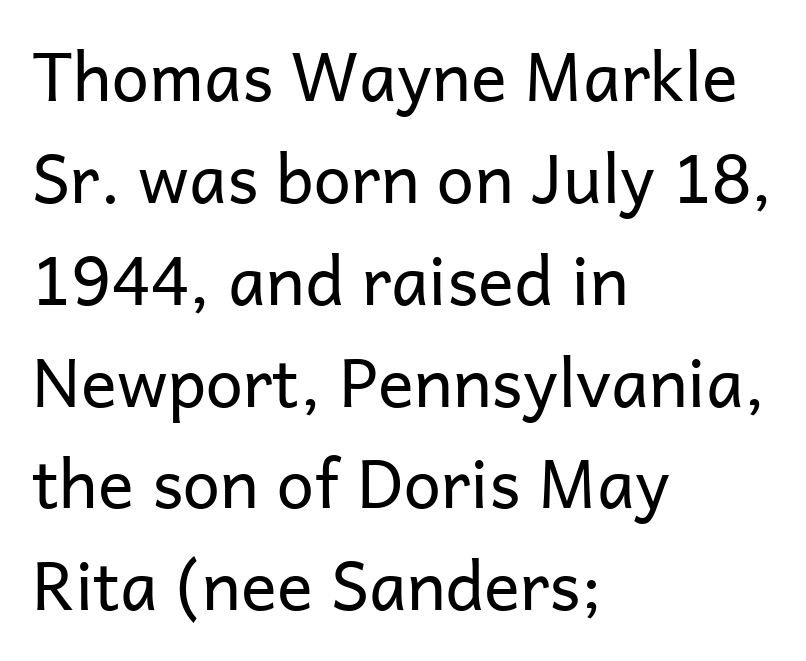
{"serif": "no", "italic": "no", "bold": "no", "weight": "regular", "width": "normal", "stroke_contrast": "low", "x_height": "medium", "monospaced": "no", "underline": "no", "align": "left", "line_spacing": "normal", "line_spacing_ratio": 1.52, "letter_spacing": "normal", "letter_spacing_em": 0.0, "glyph_px": 67}
